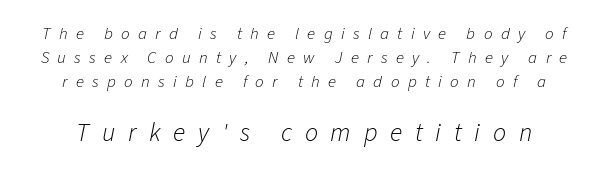
No heavy texture on the line: the type isn't bold. The gaps between neighbouring characters are conspicuously large. Each new line begins a customary step beneath the previous one. Look at the glyph heights: the lower group is clearly the bigger setting. The rendering applies a slant to the glyphs. The strip under each line holds only bare page.
